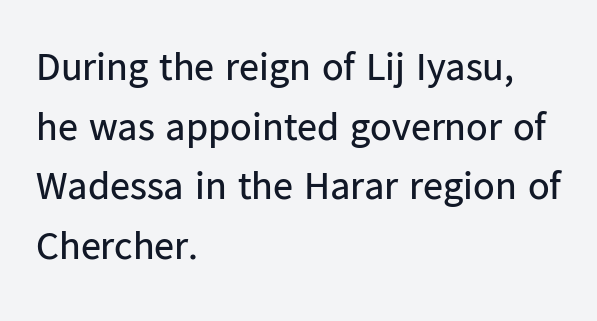
{"serif": "no", "italic": "no", "bold": "no", "weight": "regular", "width": "normal", "stroke_contrast": "low", "x_height": "medium", "monospaced": "no", "underline": "no", "align": "left", "line_spacing": "normal", "line_spacing_ratio": 1.49, "letter_spacing": "normal", "letter_spacing_em": 0.0, "glyph_px": 40}
